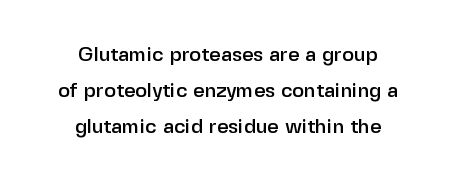
The image shows 20 px text type, upright; set centered, line spacing 1.8x, normal letter spacing, not underlined.
